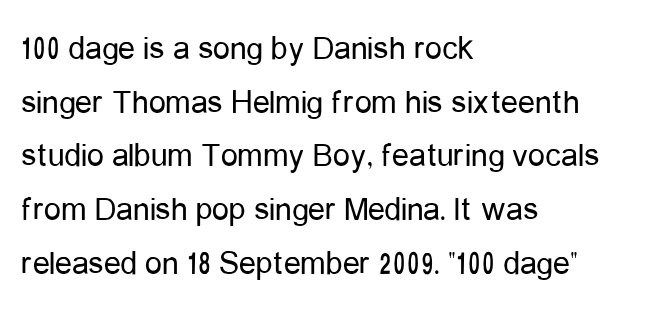
Q: Is the text bold? A: No.
Q: Is the text italic (slanted)? A: No, it is upright.
Q: Is the typeface a serif or a sans-serif typeface? A: Sans-serif.
Q: Is the text underlined? A: No.
Q: How is the paragraph aligned? A: Left-aligned.
Q: Is the spacing between letters normal or unusually wide? A: Normal.
Q: Is the spacing between lines tight, normal or loose? A: Normal.
Q: Width (condensed, normal, or wide)? A: Condensed.
Q: Stroke contrast? A: Low.
Q: x-height? A: Medium.
Q: Monospaced? A: No.
